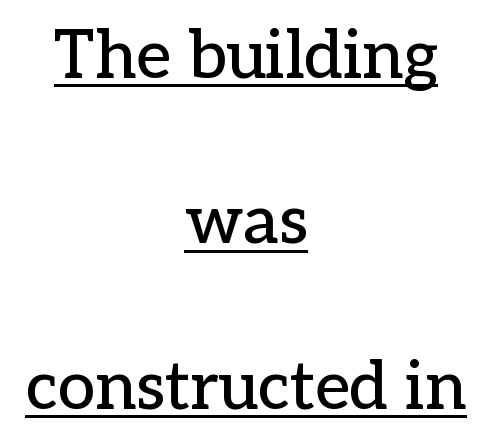
{"serif": "yes", "italic": "no", "width": "normal", "stroke_contrast": "low", "x_height": "medium", "monospaced": "no", "underline": "yes", "align": "center", "line_spacing": "loose", "line_spacing_ratio": 2.47, "letter_spacing": "normal", "letter_spacing_em": 0.0, "glyph_px": 67}
